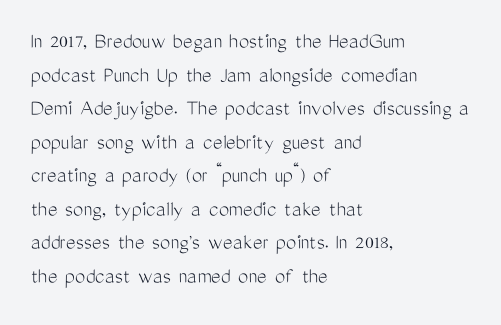
{"italic": "no", "bold": "no", "underline": "no", "align": "left", "line_spacing": "normal", "line_spacing_ratio": 1.46, "letter_spacing": "normal", "letter_spacing_em": 0.0, "glyph_px": 23}
